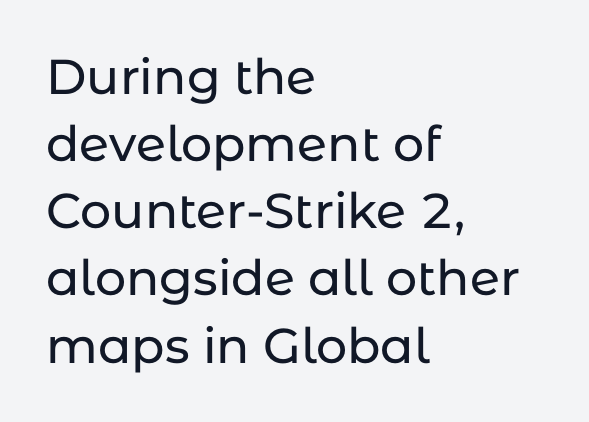
Q: Is the text italic (slanted)? A: No, it is upright.
Q: Is the typeface a serif or a sans-serif typeface? A: Sans-serif.
Q: Is the text underlined? A: No.
Q: How is the paragraph aligned? A: Left-aligned.
Q: Is the spacing between letters normal or unusually wide? A: Normal.
Q: Is the spacing between lines tight, normal or loose? A: Normal.
Q: Width (condensed, normal, or wide)? A: Normal.
Q: Stroke contrast? A: Low.
Q: x-height? A: Medium.
Q: Monospaced? A: No.
